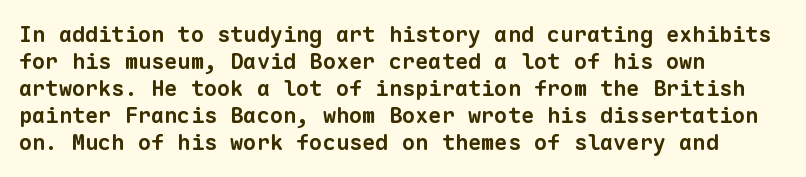
{"bold": "yes", "underline": "no", "align": "left", "line_spacing_ratio": 1.23, "letter_spacing": "normal", "letter_spacing_em": 0.0, "glyph_px": 22}
